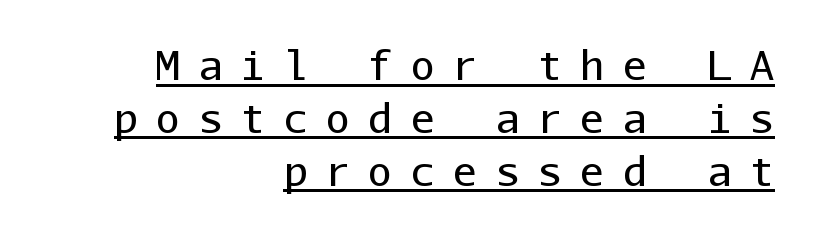
The image shows 40 px regular-weight sans-serif type, upright, monospaced; set right-aligned, normal line spacing (1.32x), unusually wide letter spacing (+0.46 em), underlined; low stroke contrast and a medium x-height.
